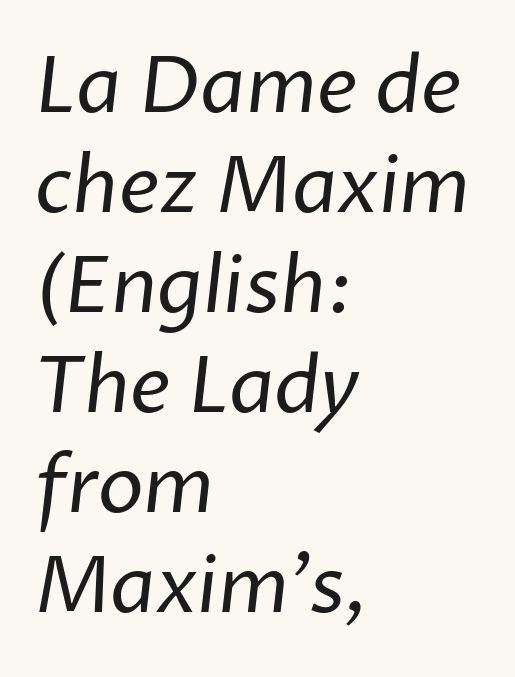
Q: Is the text bold? A: No.
Q: Is the typeface a serif or a sans-serif typeface? A: Sans-serif.
Q: Is the text underlined? A: No.
Q: How is the paragraph aligned? A: Left-aligned.
Q: Is the spacing between letters normal or unusually wide? A: Normal.
Q: Is the spacing between lines tight, normal or loose? A: Normal.
Q: Width (condensed, normal, or wide)? A: Normal.
Q: Stroke contrast? A: Low.
Q: x-height? A: Medium.
Q: Monospaced? A: No.
